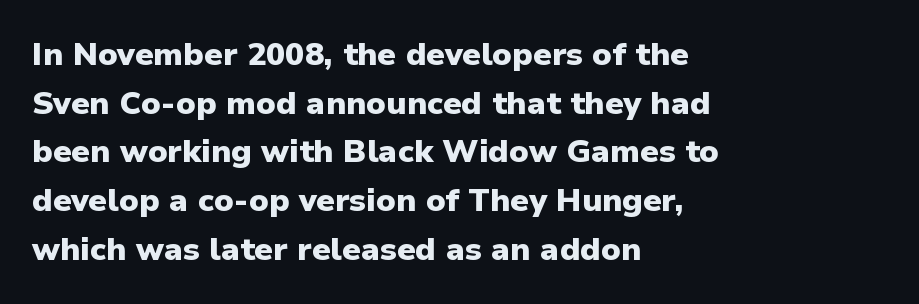
Q: Is the text bold? A: Yes.
Q: Is the text italic (slanted)? A: No, it is upright.
Q: Is the typeface a serif or a sans-serif typeface? A: Sans-serif.
Q: Is the text underlined? A: No.
Q: How is the paragraph aligned? A: Left-aligned.
Q: Is the spacing between letters normal or unusually wide? A: Normal.
Q: Is the spacing between lines tight, normal or loose? A: Normal.
Q: Width (condensed, normal, or wide)? A: Normal.
Q: Stroke contrast? A: Low.
Q: x-height? A: Medium.
Q: Monospaced? A: No.
